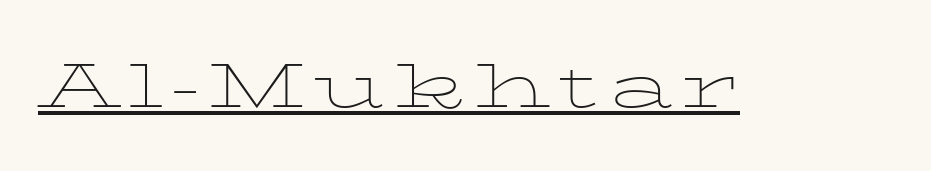
The image shows 61 px thin, wide serif type, upright; set underlined; low stroke contrast and a medium x-height.
